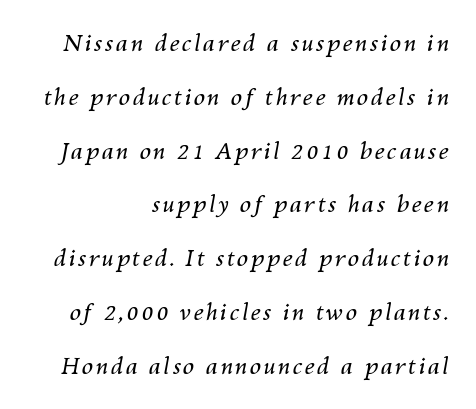
Q: Is the text bold? A: No.
Q: Is the text italic (slanted)? A: Yes, it leans right by about 10 degrees.
Q: Is the text underlined? A: No.
Q: Is the spacing between lines tight, normal or loose? A: Loose.
